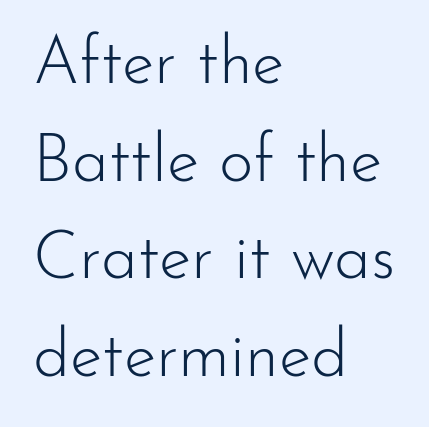
The image shows 66 px light sans-serif type, upright; set left-aligned, normal line spacing (1.48x), normal letter spacing, not underlined; low stroke contrast and a small x-height.
